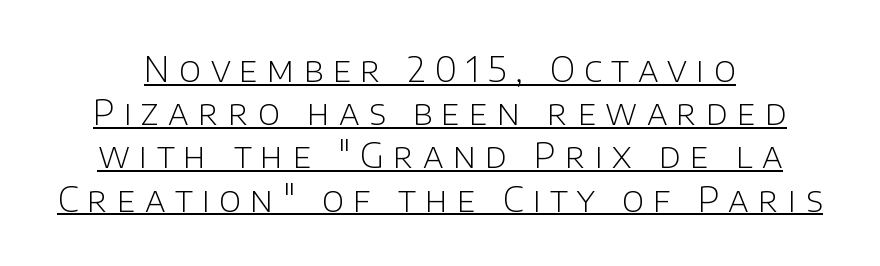
These lines sit exactly where default settings would place them. Someone cranked the tracking dial way up on this one. Like a heading marked for emphasis, these lines bear an underscore. Weight class: somewhere from thin through regular. Each letter keeps its own natural width here, so spacing adapts to shape. Notice how the stems are strictly vertical — no italics here.
